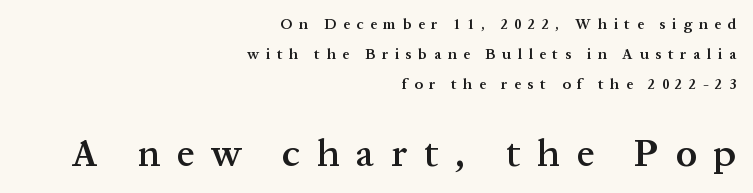
Q: Is the text bold? A: Semi-bold.
Q: Is the text italic (slanted)? A: No, it is upright.
Q: Is the typeface a serif or a sans-serif typeface? A: Serif.
Q: Is the text underlined? A: No.
Q: How is the paragraph aligned? A: Right-aligned.
Q: Is the spacing between letters normal or unusually wide? A: Unusually wide.
Q: Is the spacing between lines tight, normal or loose? A: Loose.
Q: Which block of text is set in a larger size, the first (top) or the second (bottom)? A: The second (bottom) one.
Q: Width (condensed, normal, or wide)? A: Normal.
Q: Stroke contrast? A: Medium.
Q: x-height? A: Medium.
Q: Monospaced? A: No.
